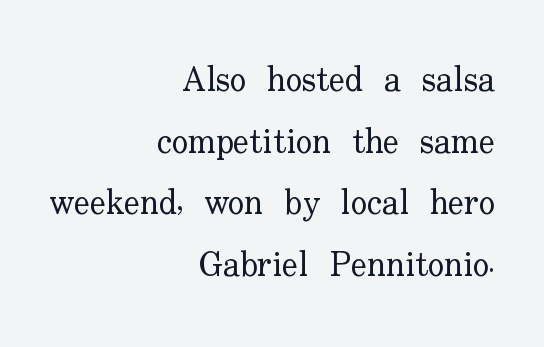
The image shows 34 px regular-weight serif type, upright; set right-aligned, line spacing 1.81x, normal letter spacing, not underlined; low stroke contrast and a small x-height.
